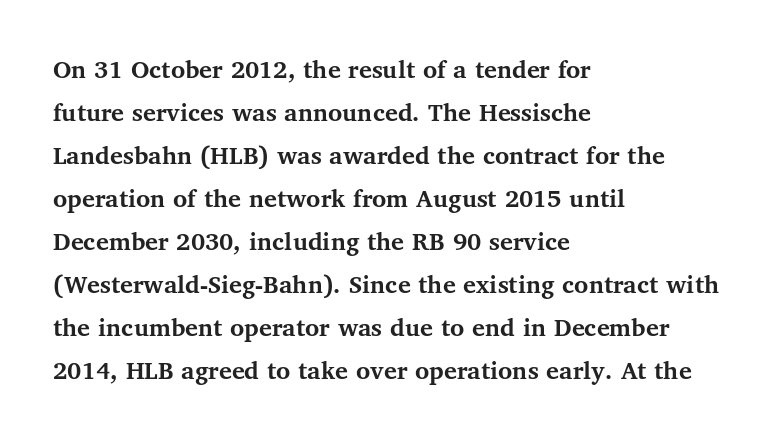
Q: Is the text bold? A: Yes.
Q: Is the text italic (slanted)? A: No, it is upright.
Q: Is the text underlined? A: No.
Q: How is the paragraph aligned? A: Left-aligned.
Q: Is the spacing between letters normal or unusually wide? A: Normal.
Q: Is the spacing between lines tight, normal or loose? A: Normal.
